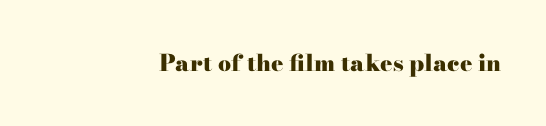
Q: Is the text bold? A: Yes.
Q: Is the text italic (slanted)? A: No, it is upright.
Q: Is the text underlined? A: No.
Q: How is the paragraph aligned? A: Right-aligned.
Q: Is the spacing between letters normal or unusually wide? A: Normal.
